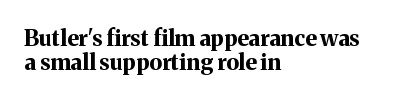
Q: Is the text bold? A: Yes.
Q: Is the text italic (slanted)? A: No, it is upright.
Q: Is the text underlined? A: No.
Q: How is the paragraph aligned? A: Left-aligned.
Q: Is the spacing between letters normal or unusually wide? A: Normal.
Q: Is the spacing between lines tight, normal or loose? A: Tight.
